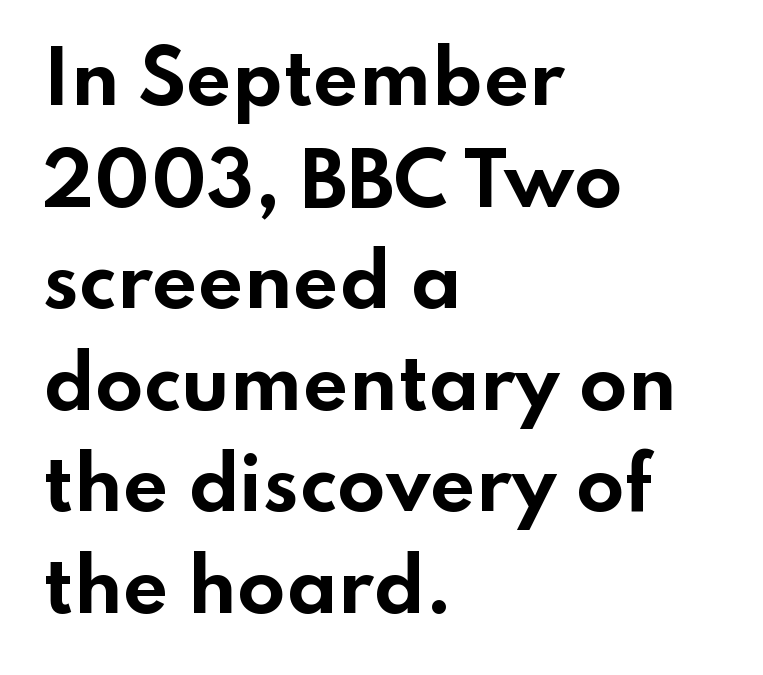
{"serif": "no", "italic": "no", "bold": "yes", "weight": "bold", "width": "wide", "stroke_contrast": "low", "x_height": "small", "monospaced": "no", "underline": "no", "align": "left", "line_spacing": "normal", "line_spacing_ratio": 1.43, "letter_spacing": "normal", "letter_spacing_em": 0.0, "glyph_px": 71}
